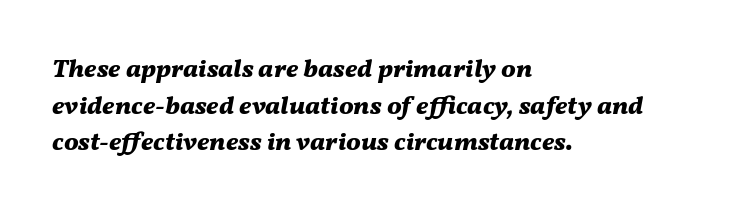
The image shows 26 px bold type, italic (leaning right); set left-aligned, normal line spacing (1.41x), normal letter spacing, not underlined.
